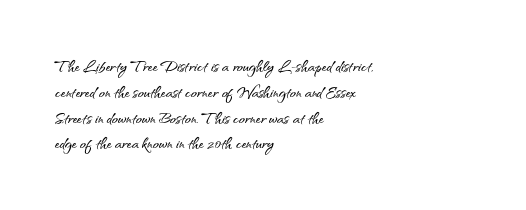
The image shows 20 px text type; set left-aligned, normal line spacing (1.29x), normal letter spacing, not underlined.
